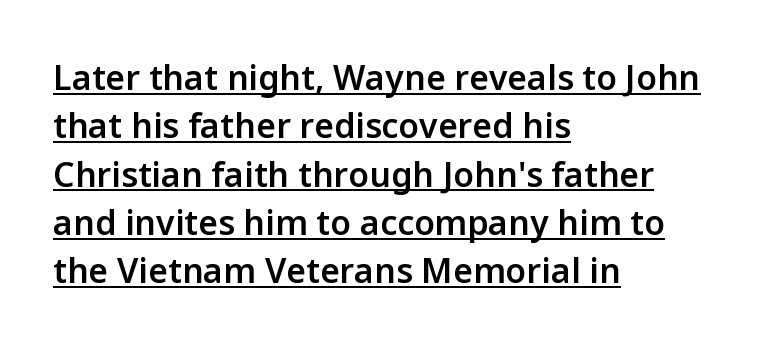
Every word sits above its own underline. The typesetter chose a ragged-right arrangement here. Ascenders rise straight up at ninety degrees. The letters carry no serifs — their stems end cleanly without finishing strokes.
